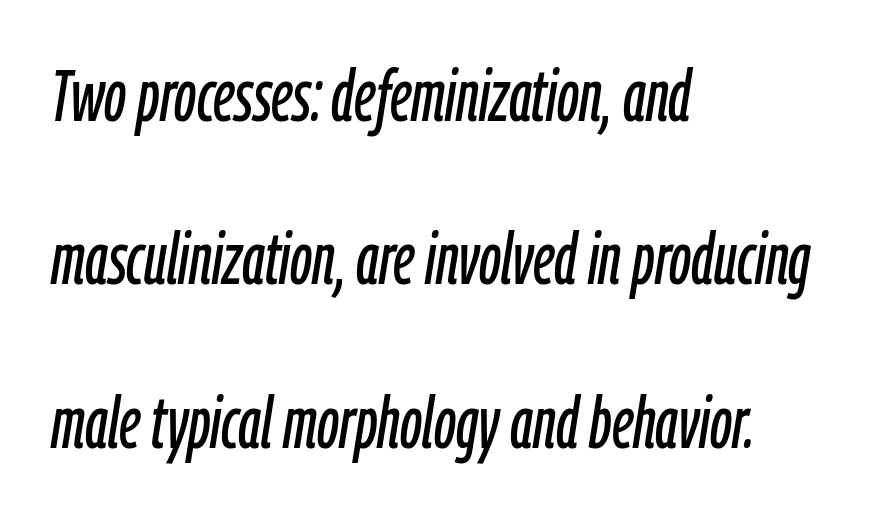
The image shows 72 px condensed type, italic (leaning right); set left-aligned, loose line spacing (2.27x), normal letter spacing, not underlined; low stroke contrast and a medium x-height.
